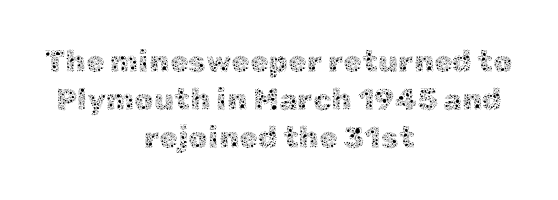
The image shows 30 px thin type, upright; set centered, normal line spacing (1.27x), normal letter spacing, not underlined; a medium x-height.
